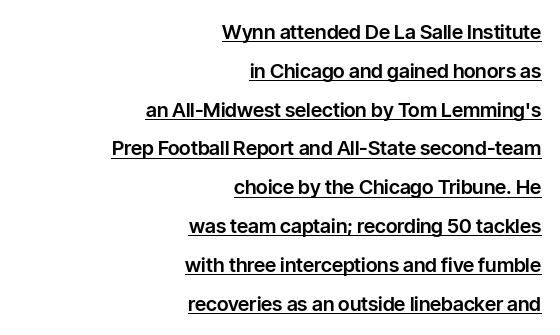
{"italic": "no", "underline": "yes", "align": "right", "line_spacing": "loose", "line_spacing_ratio": 1.94, "letter_spacing": "normal", "letter_spacing_em": 0.0, "glyph_px": 20}
